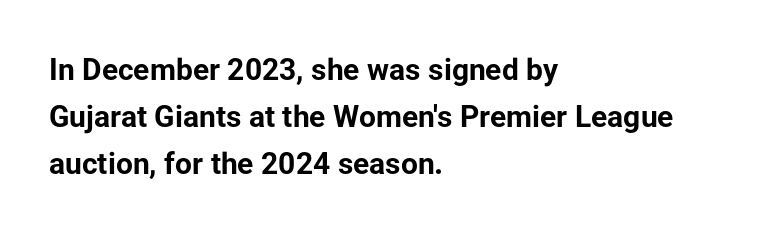
Q: Is the text bold? A: Yes.
Q: Is the text italic (slanted)? A: No, it is upright.
Q: Is the typeface a serif or a sans-serif typeface? A: Sans-serif.
Q: Is the text underlined? A: No.
Q: How is the paragraph aligned? A: Left-aligned.
Q: Is the spacing between letters normal or unusually wide? A: Normal.
Q: Is the spacing between lines tight, normal or loose? A: Normal.
Q: Width (condensed, normal, or wide)? A: Normal.
Q: Stroke contrast? A: Low.
Q: x-height? A: Medium.
Q: Monospaced? A: No.
